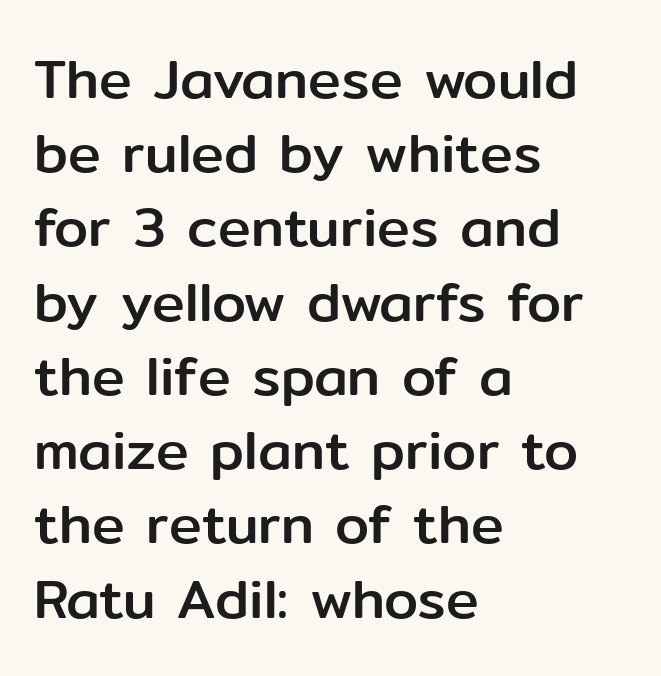
These lines are rendered in a variable-pitch font. The strip under each line holds only bare page. A student would call this left alignment; a typographer would say flush left, rag right. A roman cut, with each character standing at attention. Spacing between characters is what you'd get straight out of the box. The rendering shows plain stroke endings on the letterforms — a sans-serif design.
